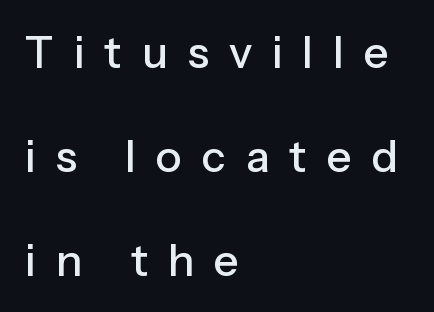
{"serif": "no", "italic": "no", "width": "normal", "stroke_contrast": "low", "x_height": "medium", "monospaced": "no", "underline": "no", "align": "left", "line_spacing": "loose", "line_spacing_ratio": 2.36, "letter_spacing": "wide", "letter_spacing_em": 0.45, "glyph_px": 44}
